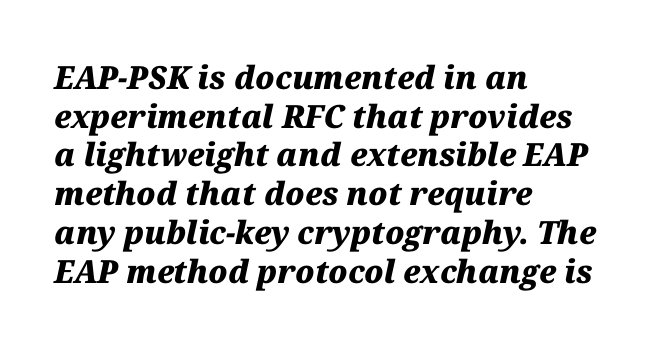
When letters slant like this, we call the style italic. Pretty heavy lettering here — definitely bold. Spacing between characters is what you'd get straight out of the box. These lines are rendered in a variable-pitch font. Is the block centered? No — it sits flush against the left margin.
